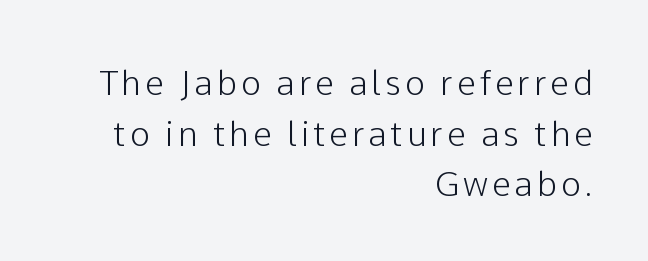
{"serif": "no", "italic": "no", "width": "normal", "stroke_contrast": "low", "x_height": "medium", "monospaced": "no", "underline": "no", "align": "right", "line_spacing": "normal", "line_spacing_ratio": 1.49, "glyph_px": 34}
